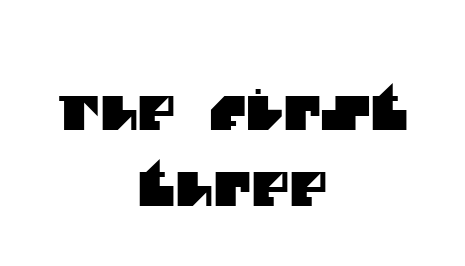
The image shows 46 px sans-serif type; set centered, normal line spacing (1.66x), normal letter spacing, not underlined; medium stroke contrast and a large x-height.
